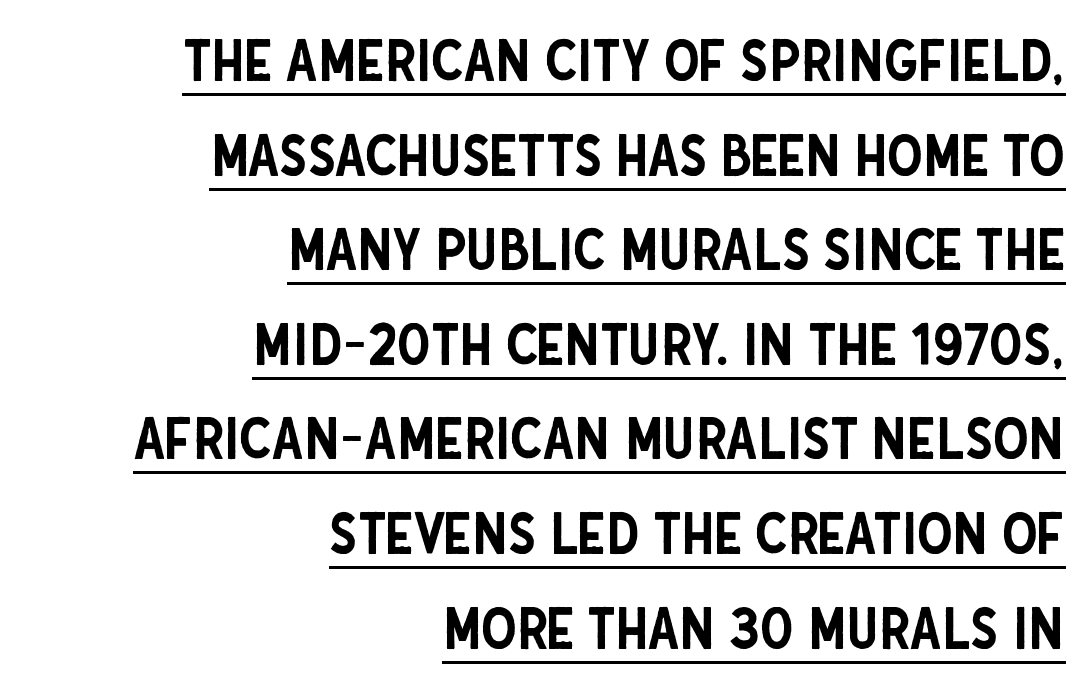
{"serif": "no", "italic": "no", "width": "condensed", "stroke_contrast": "low", "x_height": "large", "monospaced": "no", "underline": "yes", "align": "right", "line_spacing": "normal", "line_spacing_ratio": 1.66, "letter_spacing": "normal", "letter_spacing_em": 0.0, "glyph_px": 57}
